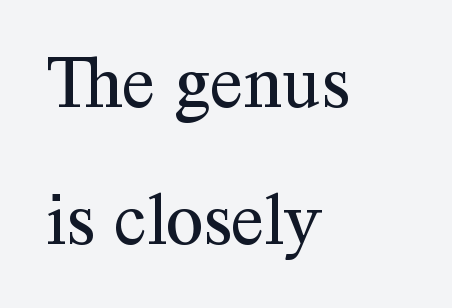
Do the characters align in a grid? No, the font is proportional. Vertical stems look standard width or narrower in stroke. Style check: upright. Caption: standard tracking, unaltered. The compositor pushed each line to the left boundary. The specimen omits any rule beneath the text block's lines.
